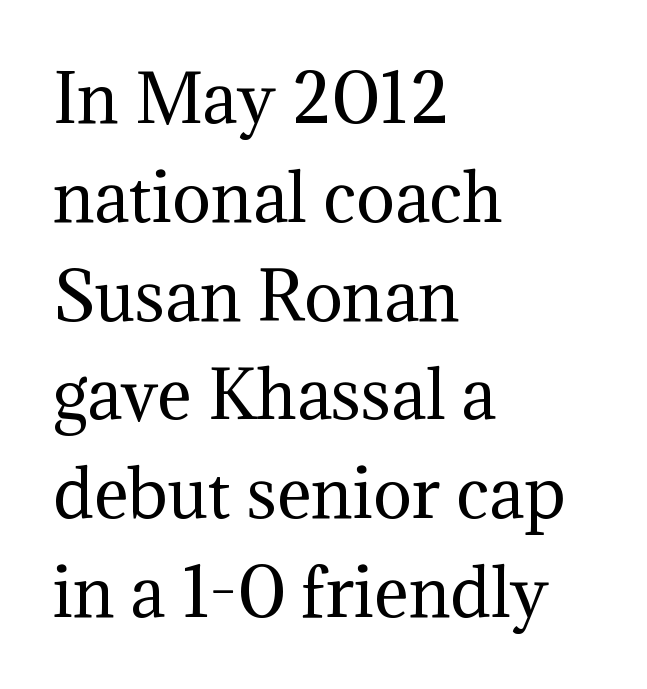
The image shows 65 px regular-weight serif type, upright; set left-aligned, normal line spacing (1.52x), normal letter spacing, not underlined; medium stroke contrast and a medium x-height.
